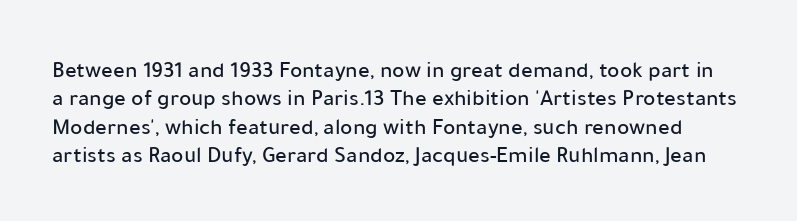
{"italic": "no", "underline": "no", "line_spacing_ratio": 1.23, "letter_spacing": "normal", "letter_spacing_em": 0.0, "glyph_px": 23}
